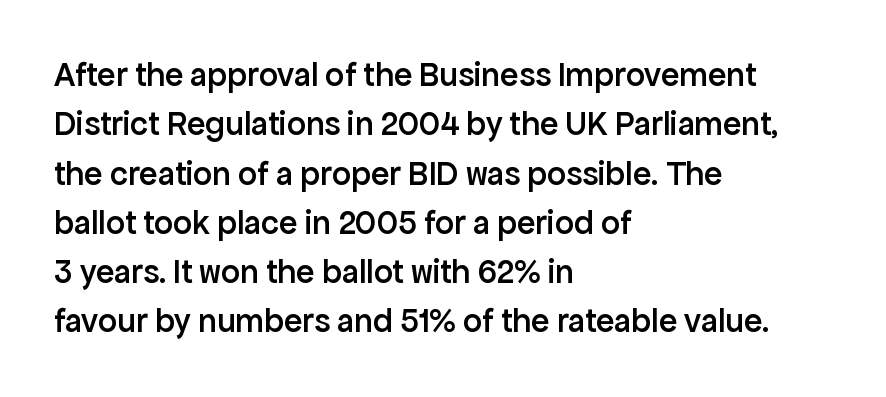
Q: Is the text bold? A: Semi-bold.
Q: Is the text italic (slanted)? A: No, it is upright.
Q: Is the typeface a serif or a sans-serif typeface? A: Sans-serif.
Q: Is the text underlined? A: No.
Q: How is the paragraph aligned? A: Left-aligned.
Q: Is the spacing between letters normal or unusually wide? A: Normal.
Q: Is the spacing between lines tight, normal or loose? A: Normal.
Q: Width (condensed, normal, or wide)? A: Normal.
Q: Stroke contrast? A: Low.
Q: x-height? A: Medium.
Q: Monospaced? A: No.
